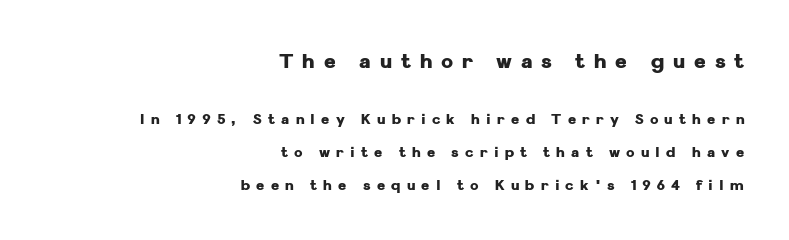
Q: Is the text bold? A: Yes.
Q: Is the text italic (slanted)? A: No, it is upright.
Q: Is the text underlined? A: No.
Q: How is the paragraph aligned? A: Right-aligned.
Q: Is the spacing between letters normal or unusually wide? A: Unusually wide.
Q: Is the spacing between lines tight, normal or loose? A: Loose.
Q: Which block of text is set in a larger size, the first (top) or the second (bottom)? A: The first (top) one.
